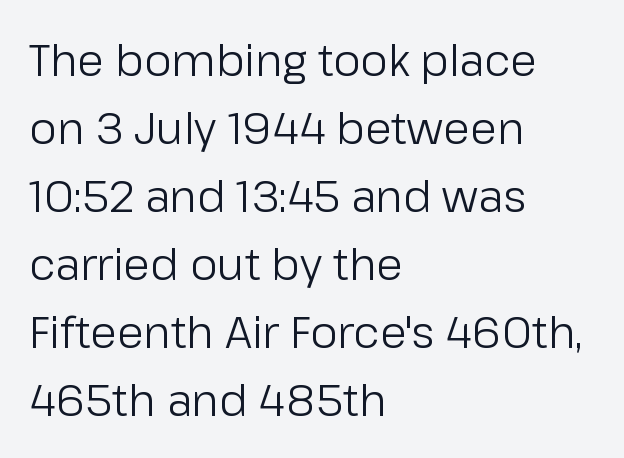
Q: Is the text bold? A: No.
Q: Is the text italic (slanted)? A: No, it is upright.
Q: Is the typeface a serif or a sans-serif typeface? A: Sans-serif.
Q: Is the text underlined? A: No.
Q: How is the paragraph aligned? A: Left-aligned.
Q: Is the spacing between letters normal or unusually wide? A: Normal.
Q: Is the spacing between lines tight, normal or loose? A: Normal.
Q: Width (condensed, normal, or wide)? A: Normal.
Q: Stroke contrast? A: Low.
Q: x-height? A: Medium.
Q: Monospaced? A: No.
